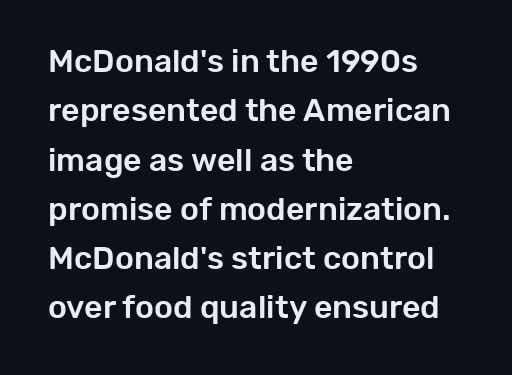
{"serif": "no", "italic": "no", "width": "normal", "stroke_contrast": "low", "x_height": "medium", "monospaced": "no", "underline": "no", "align": "left", "line_spacing": "normal", "line_spacing_ratio": 1.54, "letter_spacing": "normal", "letter_spacing_em": 0.0, "glyph_px": 32}
